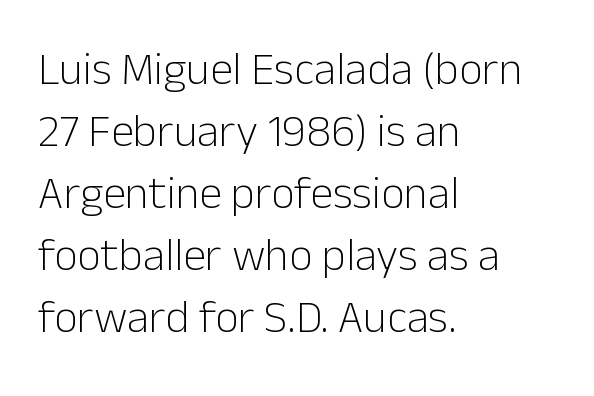
The image shows 46 px light sans-serif type, upright; set left-aligned, normal line spacing (1.35x), normal letter spacing, not underlined; low stroke contrast and a medium x-height.
